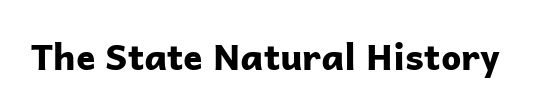
The image shows 36 px bold sans-serif type, upright; set normal letter spacing, not underlined; low stroke contrast and a medium x-height.
